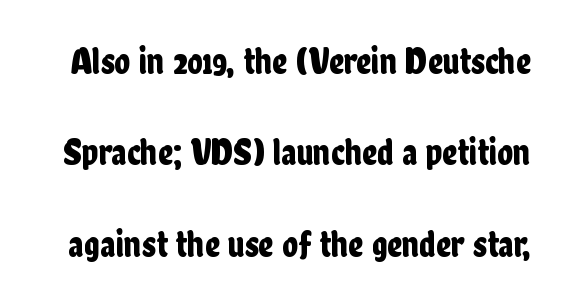
Varying glyph widths throughout — classic text-font behaviour. Vertical spacing — loose. Italic: no, the glyphs are upright roman. Nope, no serifs anywhere on these letters. Characters follow at the spacing the type designer built in.
